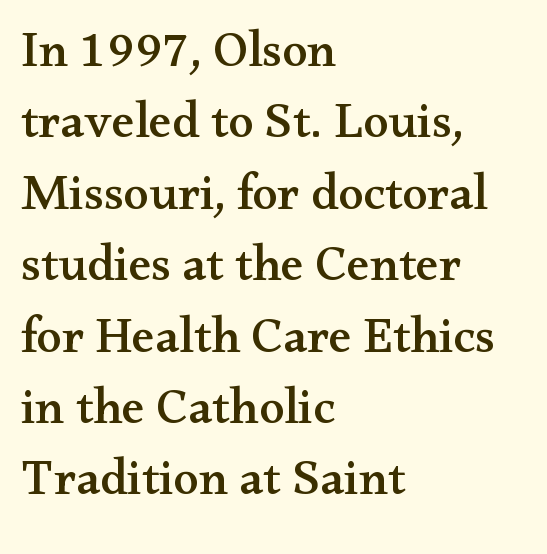
It's the straight-up-and-down kind of type. The rendering uses natural spacing where letterforms have individual widths. Stroke terminals: seriffed. Evenly set lines give the paragraph a standard silhouette. How are the letters spaced? Ordinarily, with no added tracking.
